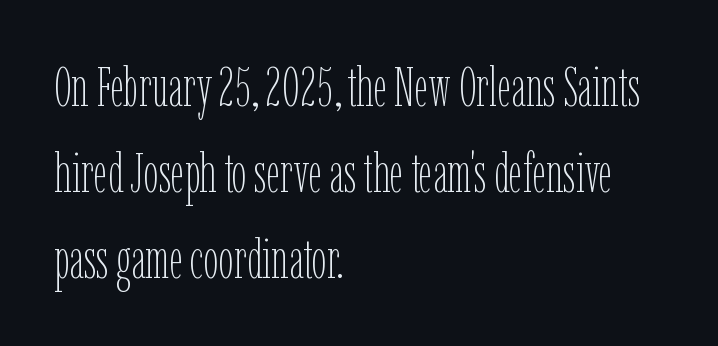
This sample has the flowing, uneven cadence of proportional lettering. The tracking reads as untouched default to a designer's eye. Characters remain perfectly vertical along every line. These lines are set flush left with a ragged right edge. The block of text has a typical density, with ordinary space between rows. Stems and bowls with no extra thickness — not bold.
